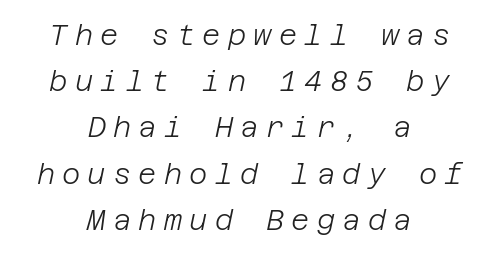
The glyphs are unaccompanied by any horizontal stroke below them. There's an unmistakable incline to the writing here. Visually the block forms a symmetrical silhouette, jagged on both flanks. Leading matches the norm, producing a regular column. The cut favours lightness, reaching ordinary text weight at its darkest.
